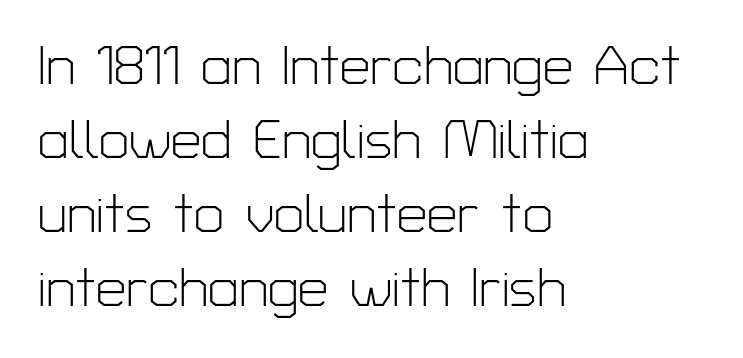
The image shows 54 px light sans-serif type, upright; set left-aligned, normal line spacing (1.37x), normal letter spacing, not underlined; low stroke contrast and a medium x-height.
